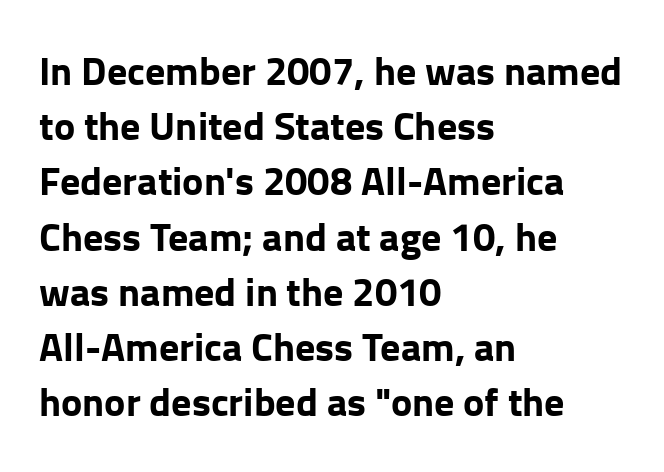
The image shows 40 px bold sans-serif type, upright; set left-aligned, normal line spacing (1.38x), normal letter spacing, not underlined; low stroke contrast and a medium x-height.
